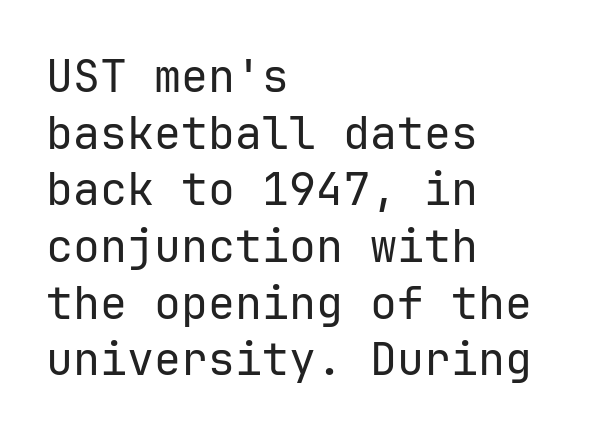
Q: Is the text bold? A: No.
Q: Is the text italic (slanted)? A: No, it is upright.
Q: Is the typeface a serif or a sans-serif typeface? A: Sans-serif.
Q: Is the text underlined? A: No.
Q: How is the paragraph aligned? A: Left-aligned.
Q: Is the spacing between letters normal or unusually wide? A: Normal.
Q: Is the spacing between lines tight, normal or loose? A: Normal.
Q: Width (condensed, normal, or wide)? A: Normal.
Q: Stroke contrast? A: Low.
Q: x-height? A: Medium.
